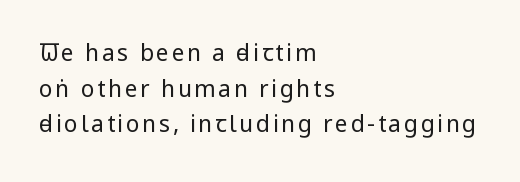
The image shows 23 px text type, upright; set left-aligned, normal line spacing (1.55x), not underlined.
